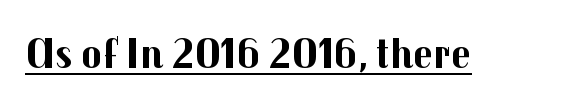
{"serif": "no", "italic": "no", "bold": "yes", "weight": "bold", "width": "normal", "stroke_contrast": "medium", "x_height": "medium", "monospaced": "no", "underline": "yes", "letter_spacing": "normal", "letter_spacing_em": 0.0, "glyph_px": 44}
